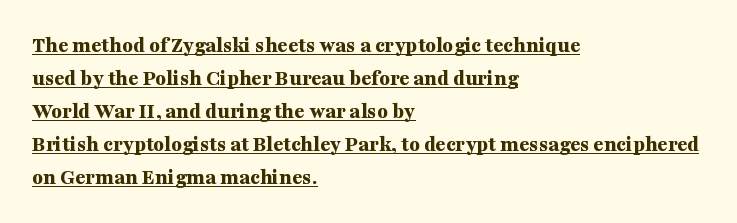
Q: Is the text bold? A: Yes.
Q: Is the text italic (slanted)? A: No, it is upright.
Q: Is the text underlined? A: Yes.
Q: How is the paragraph aligned? A: Left-aligned.
Q: Is the spacing between letters normal or unusually wide? A: Normal.
Q: Is the spacing between lines tight, normal or loose? A: Normal.
